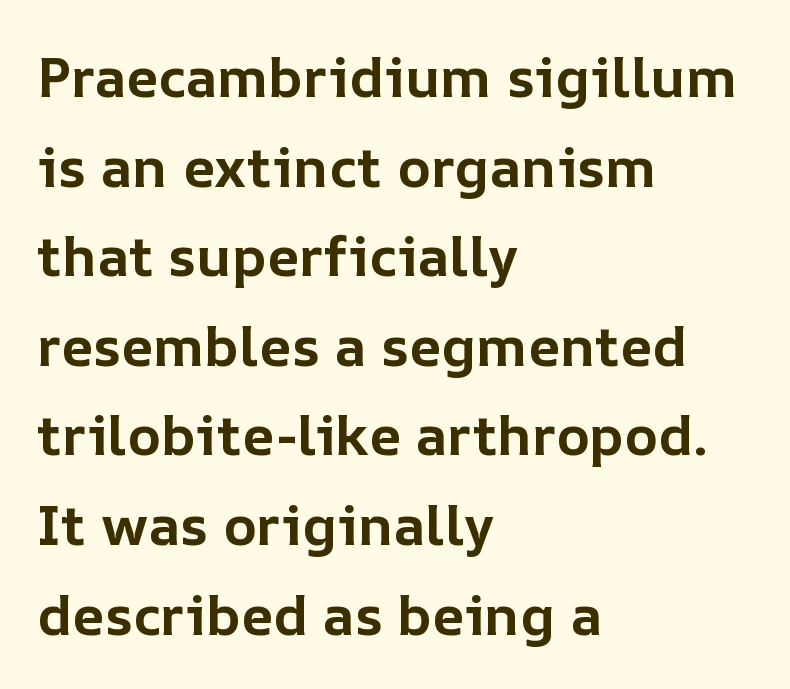
The image shows 56 px bold type, upright; set left-aligned, normal line spacing (1.6x), normal letter spacing, not underlined; low stroke contrast and a medium x-height.
